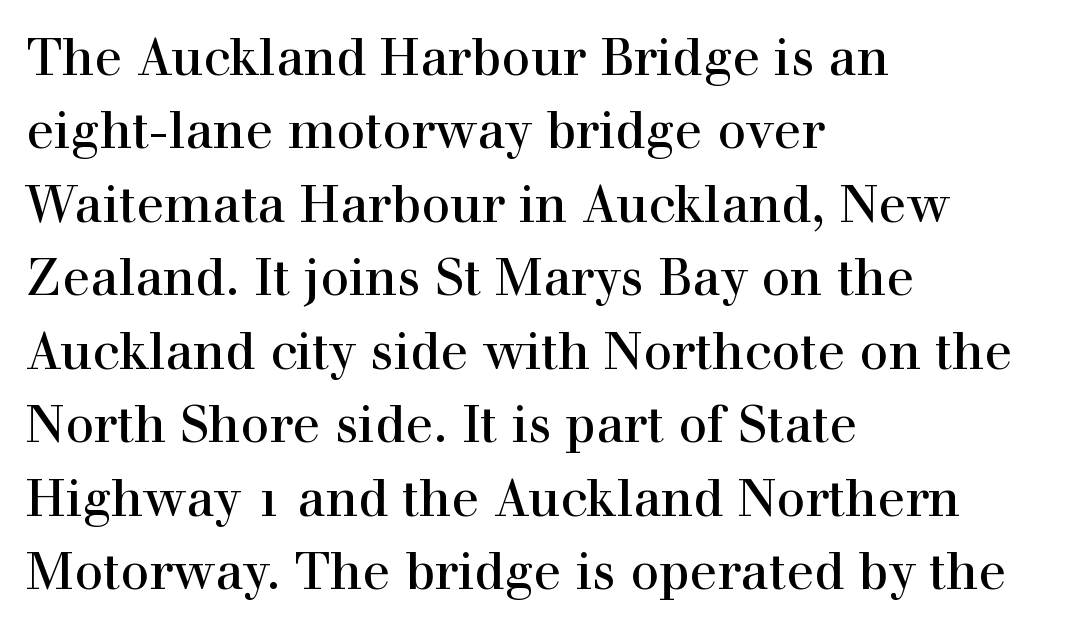
The image shows 51 px serif type, upright; set left-aligned, normal line spacing (1.44x), normal letter spacing, not underlined; a medium x-height.
